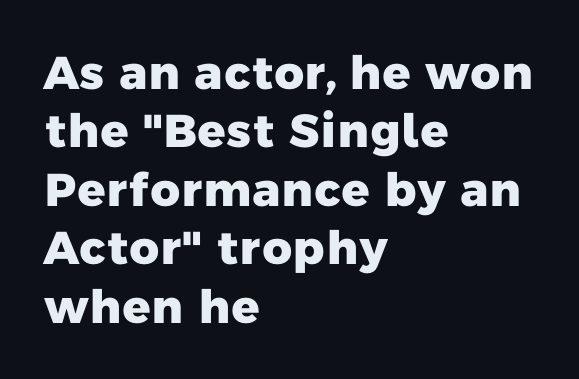
The image shows 46 px heavy sans-serif type; set left-aligned, normal line spacing (1.27x), normal letter spacing, not underlined; low stroke contrast and a medium x-height.
